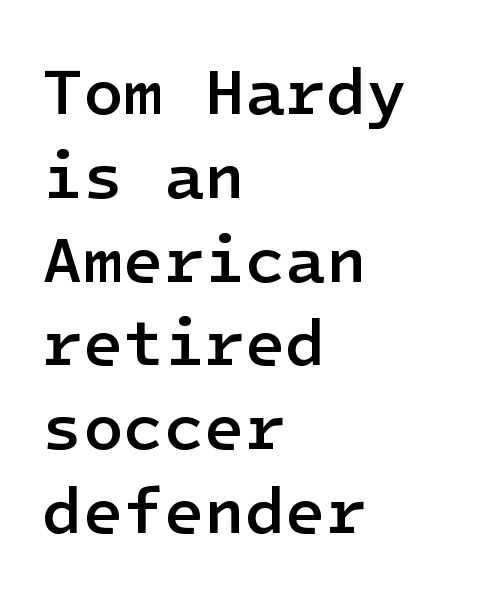
{"serif": "no", "italic": "no", "bold": "semi", "weight": "semibold", "width": "normal", "stroke_contrast": "low", "x_height": "medium", "underline": "no", "align": "left", "line_spacing": "normal", "line_spacing_ratio": 1.27, "letter_spacing": "normal", "letter_spacing_em": 0.0, "glyph_px": 66}
